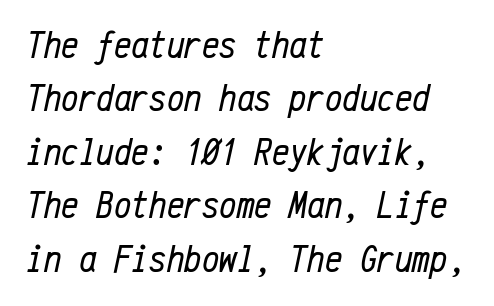
Q: Is the text bold? A: No.
Q: Is the text italic (slanted)? A: Yes, it leans right by about 12 degrees.
Q: Is the text underlined? A: No.
Q: How is the paragraph aligned? A: Left-aligned.
Q: Is the spacing between letters normal or unusually wide? A: Normal.
Q: Is the spacing between lines tight, normal or loose? A: Normal.
Q: Width (condensed, normal, or wide)? A: Condensed.
Q: Stroke contrast? A: Low.
Q: x-height? A: Medium.
Q: Monospaced? A: Yes.
